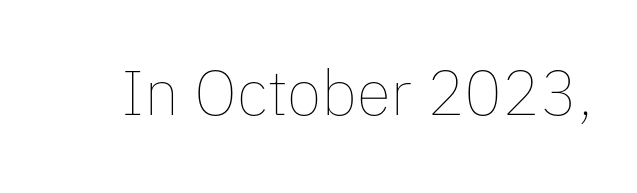
Characters follow at the spacing the type designer built in. Underlining? Definitely not there. Character widths vary here, with narrow letters taking less room than wide ones. This is the regular roman posture of the typeface. Ink coverage per letter is moderate at most.
